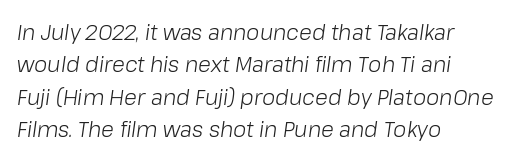
The image shows 21 px text type, italic (leaning right); set left-aligned, normal line spacing (1.54x), normal letter spacing, not underlined.
